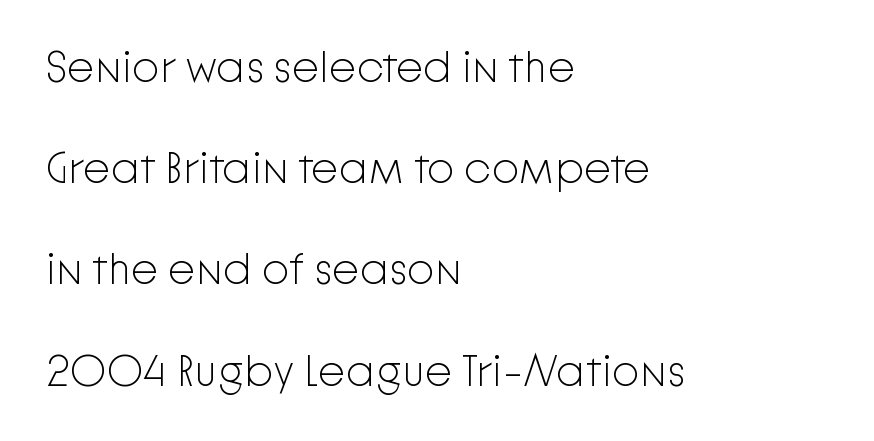
Every character sits straight up, as roman type does. Baseline-to-baseline distance is far greater than the letter height. The gaps between neighbouring characters are ordinary and unremarkable. Stroke mass is kept to a normal reading level or below. The passage is arranged the way most books set body copy — flush left.
